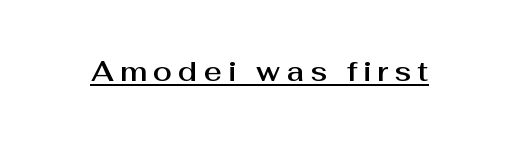
Q: Is the text italic (slanted)? A: No, it is upright.
Q: Is the typeface a serif or a sans-serif typeface? A: Sans-serif.
Q: Is the text underlined? A: Yes.
Q: Is the spacing between letters normal or unusually wide? A: Unusually wide.
Q: Width (condensed, normal, or wide)? A: Normal.
Q: Stroke contrast? A: Medium.
Q: x-height? A: Medium.
Q: Monospaced? A: No.
